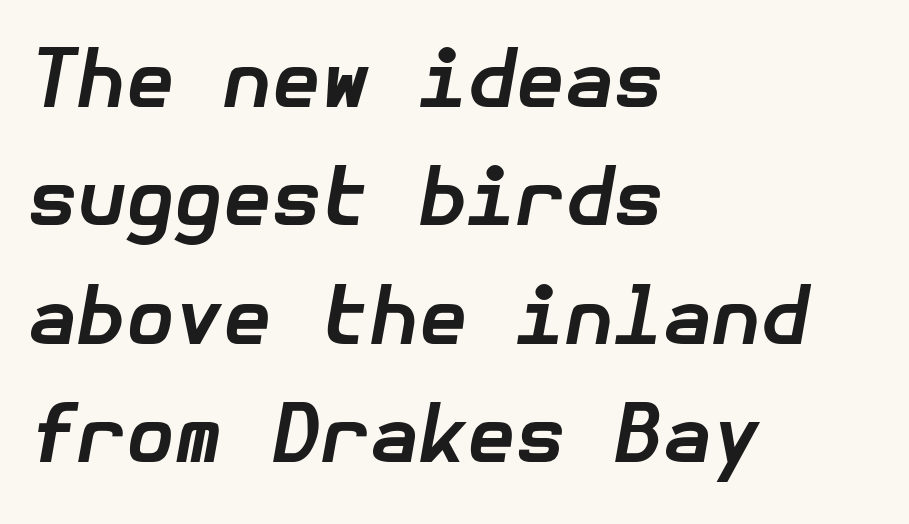
{"italic": "yes", "lean": "right", "slant_degrees": 10, "bold": "yes", "weight": "bold", "width": "normal", "stroke_contrast": "low", "x_height": "medium", "underline": "no", "align": "left", "line_spacing": "normal", "line_spacing_ratio": 1.5, "letter_spacing": "normal", "letter_spacing_em": 0.0, "glyph_px": 79}
